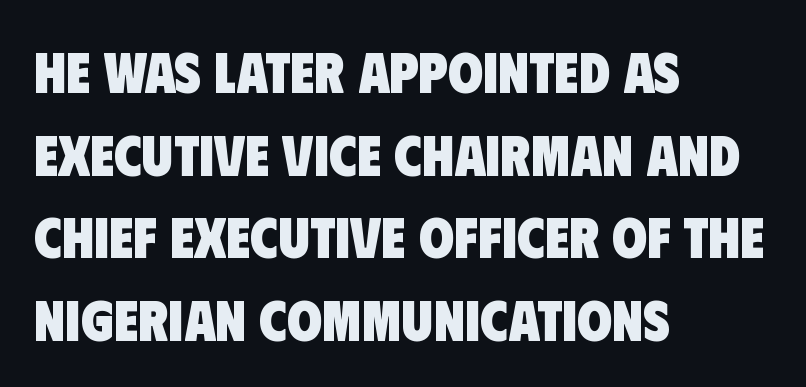
Do the characters align in a grid? No, the font is proportional. I'd describe the lettering as bold — thick and assertive. Glance below the letters and you will spot only blank space. The gaps between neighbouring characters are ordinary and unremarkable.
